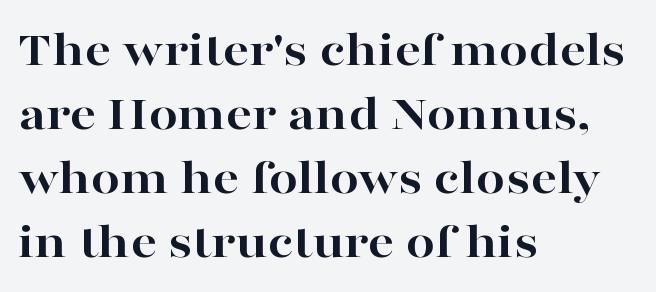
The image shows 52 px bold, wide serif type, upright; set left-aligned, line spacing 1.23x, normal letter spacing, not underlined; high stroke contrast and a medium x-height.
